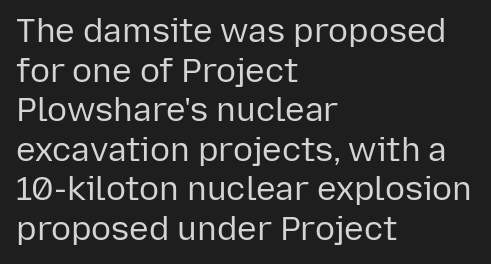
{"serif": "no", "italic": "no", "bold": "no", "weight": "regular", "width": "normal", "stroke_contrast": "low", "x_height": "medium", "monospaced": "no", "underline": "no", "align": "left", "line_spacing_ratio": 1.2, "letter_spacing": "normal", "letter_spacing_em": 0.0, "glyph_px": 33}
